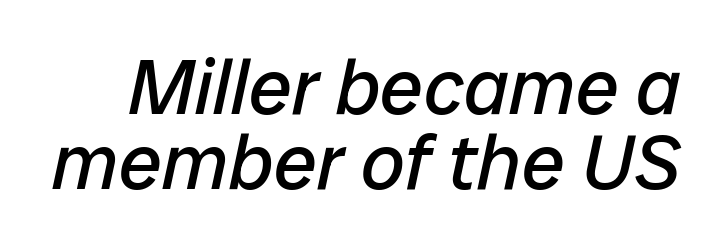
The image shows 78 px regular-weight type, italic (leaning right); set tight line spacing (0.96x), normal letter spacing, not underlined; low stroke contrast and a medium x-height.
